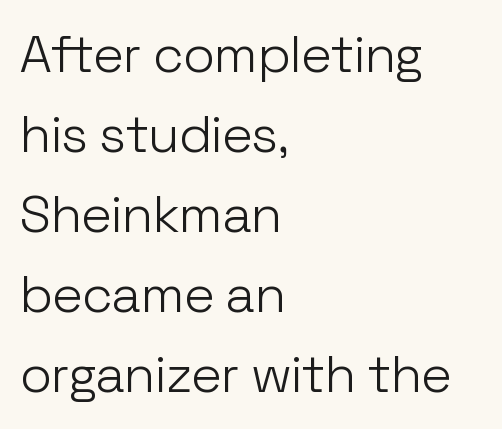
Q: Is the text bold? A: No.
Q: Is the text italic (slanted)? A: No, it is upright.
Q: Is the typeface a serif or a sans-serif typeface? A: Sans-serif.
Q: Is the text underlined? A: No.
Q: How is the paragraph aligned? A: Left-aligned.
Q: Is the spacing between letters normal or unusually wide? A: Normal.
Q: Is the spacing between lines tight, normal or loose? A: Normal.
Q: Width (condensed, normal, or wide)? A: Normal.
Q: Stroke contrast? A: Low.
Q: x-height? A: Medium.
Q: Monospaced? A: No.
